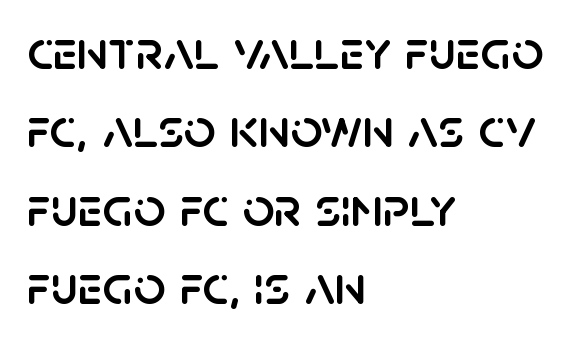
Q: Is the text italic (slanted)? A: No, it is upright.
Q: Is the typeface a serif or a sans-serif typeface? A: Sans-serif.
Q: Is the text underlined? A: No.
Q: How is the paragraph aligned? A: Left-aligned.
Q: Is the spacing between letters normal or unusually wide? A: Normal.
Q: Is the spacing between lines tight, normal or loose? A: Normal.
Q: Width (condensed, normal, or wide)? A: Normal.
Q: Stroke contrast? A: Low.
Q: x-height? A: Large.
Q: Monospaced? A: No.
